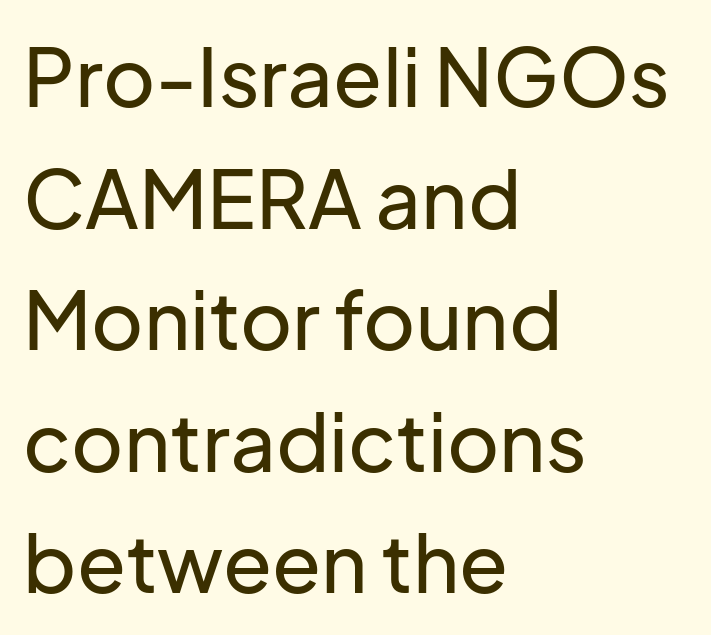
The passage is arranged the way most books set body copy — flush left. Is there much room between lines? A standard amount, neither cramped nor airy. Glyph-to-glyph distance matches everyday printed text. The typography opts for an upright posture over an oblique one. The face used here is proportionally spaced, like ordinary book or web type. The baseline area is clear.
